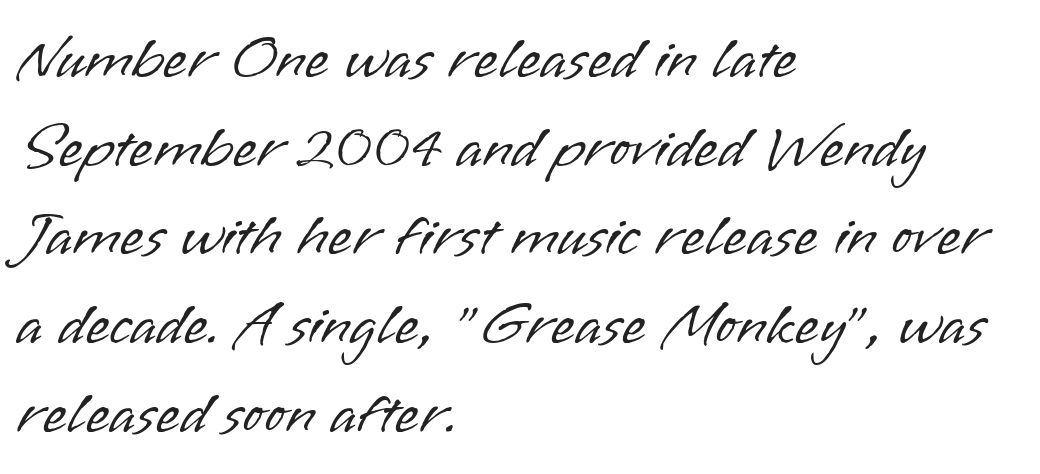
The image shows 62 px light sans-serif type; set left-aligned, normal line spacing (1.43x), normal letter spacing, not underlined; low stroke contrast and a small x-height.
